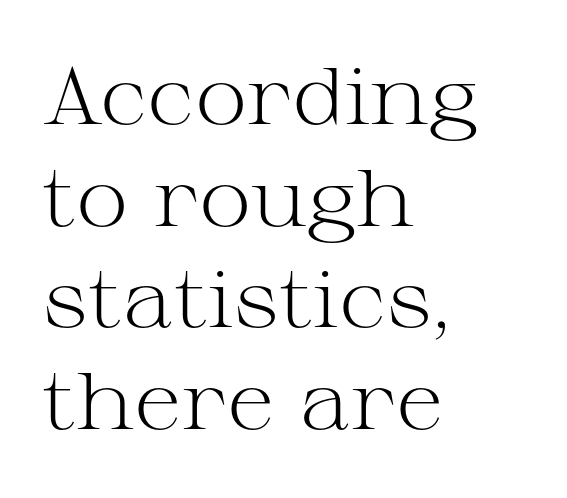
The image shows 80 px light, wide serif type, upright; set left-aligned, normal line spacing (1.27x), normal letter spacing, not underlined; medium stroke contrast and a medium x-height.
